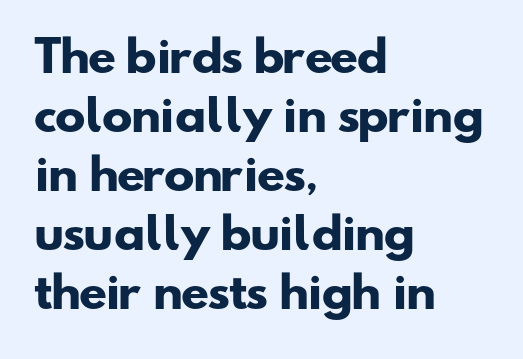
Q: Is the text bold? A: Yes.
Q: Is the typeface a serif or a sans-serif typeface? A: Sans-serif.
Q: Is the text underlined? A: No.
Q: How is the paragraph aligned? A: Left-aligned.
Q: Is the spacing between letters normal or unusually wide? A: Normal.
Q: Is the spacing between lines tight, normal or loose? A: Normal.
Q: Width (condensed, normal, or wide)? A: Wide.
Q: Stroke contrast? A: Low.
Q: x-height? A: Small.
Q: Monospaced? A: No.
